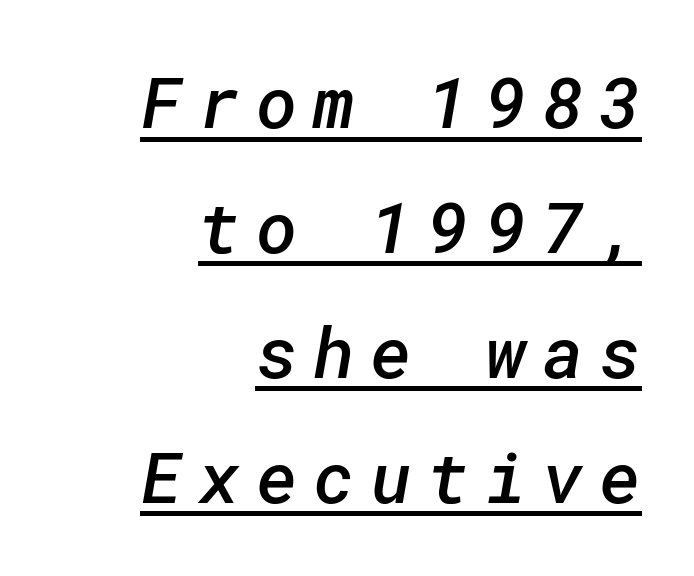
Q: Is the text bold? A: Semi-bold.
Q: Is the typeface a serif or a sans-serif typeface? A: Sans-serif.
Q: Is the text underlined? A: Yes.
Q: How is the paragraph aligned? A: Right-aligned.
Q: Is the spacing between letters normal or unusually wide? A: Unusually wide.
Q: Width (condensed, normal, or wide)? A: Normal.
Q: Stroke contrast? A: Low.
Q: x-height? A: Medium.
